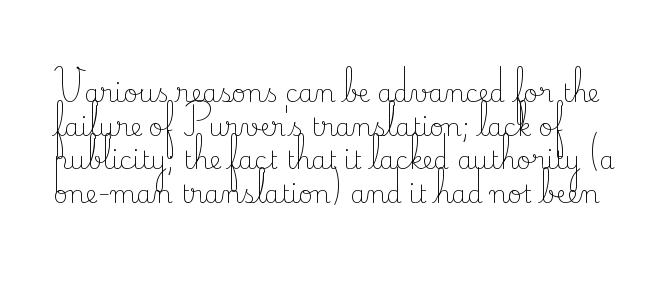
Honestly, there is no underline to notice here at all. These lines were composed using upright roman letters. Rows of type keep a routine distance in the vertical direction. No letter is thick-stroked: the sample isn't bold. You could call the tracking neutral — neither tight nor loose.
